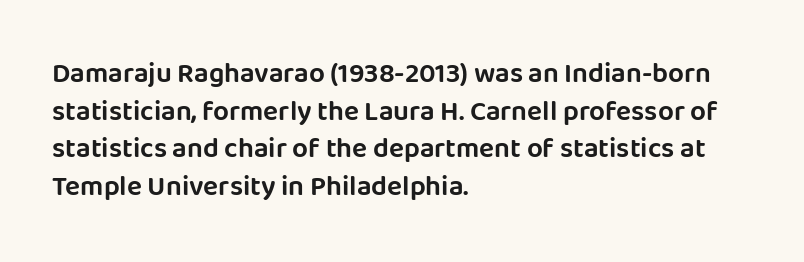
The passage shown is not underscored anywhere. Looks like regular typesetting: each glyph gets only the width it needs. Vertically, the passage feels balanced, rows spaced as you'd expect. Between one letter and the next there's only the usual sliver of space. Posture: upright roman. A student would call this left alignment; a typographer would say flush left, rag right.
